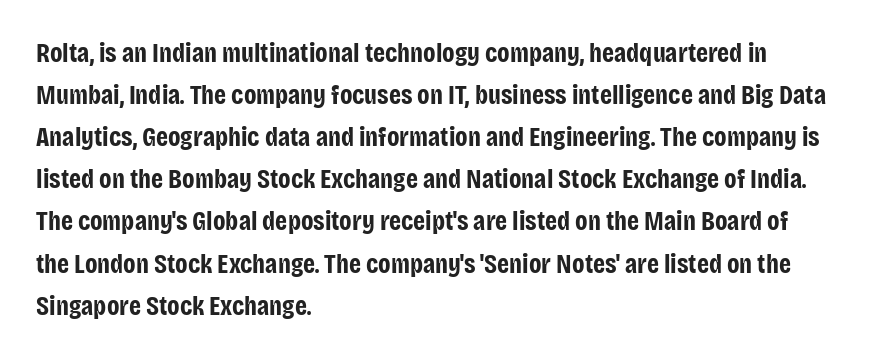
Q: Is the text bold? A: Yes.
Q: Is the text italic (slanted)? A: No, it is upright.
Q: Is the text underlined? A: No.
Q: How is the paragraph aligned? A: Left-aligned.
Q: Is the spacing between letters normal or unusually wide? A: Normal.
Q: Is the spacing between lines tight, normal or loose? A: Normal.
